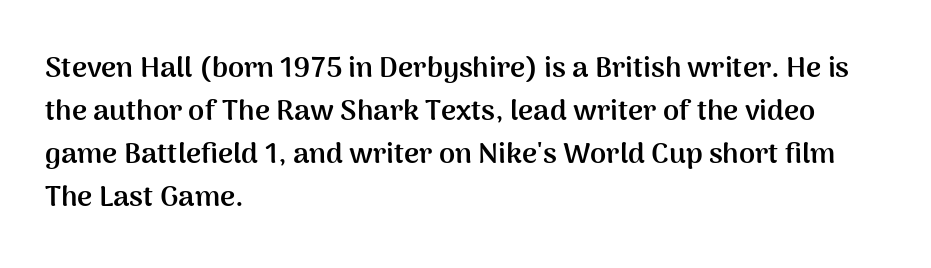
Layout note: lines flush left. Plenty of ink on the page — the face is bold. Note: no serifs on the glyphs. Summary of vertical rhythm: regular, with standard interline spacing.
